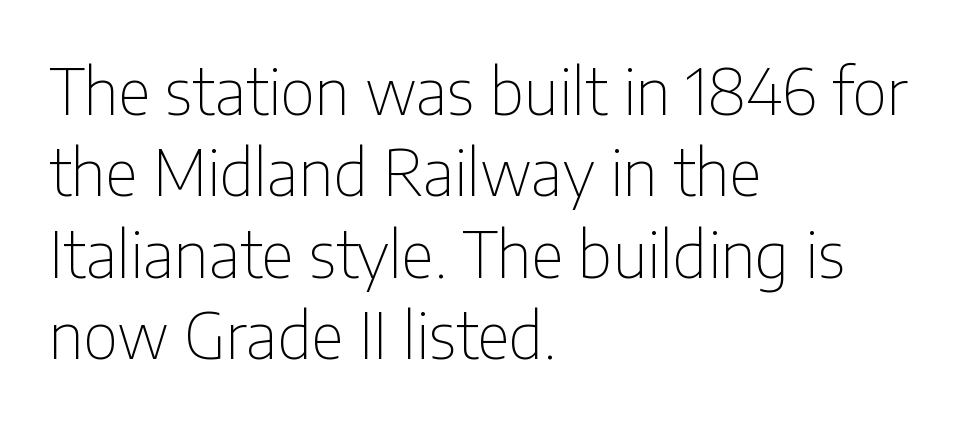
Weight: regular or lighter. Layout note: lines flush left. Varying glyph widths throughout — classic text-font behaviour. Every character sits straight up, as roman type does. If you measured baseline to baseline, you'd find a middling distance. The gap between lines stays unmarked.
